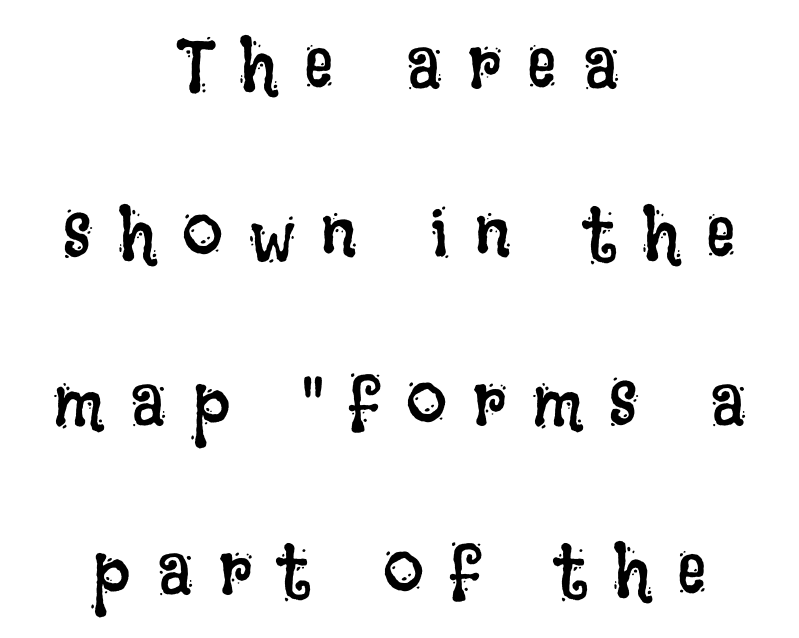
The image shows 73 px regular-weight, condensed type, upright; set centered, loose line spacing (2.31x), unusually wide letter spacing (+0.36 em), not underlined; low stroke contrast and a large x-height.
